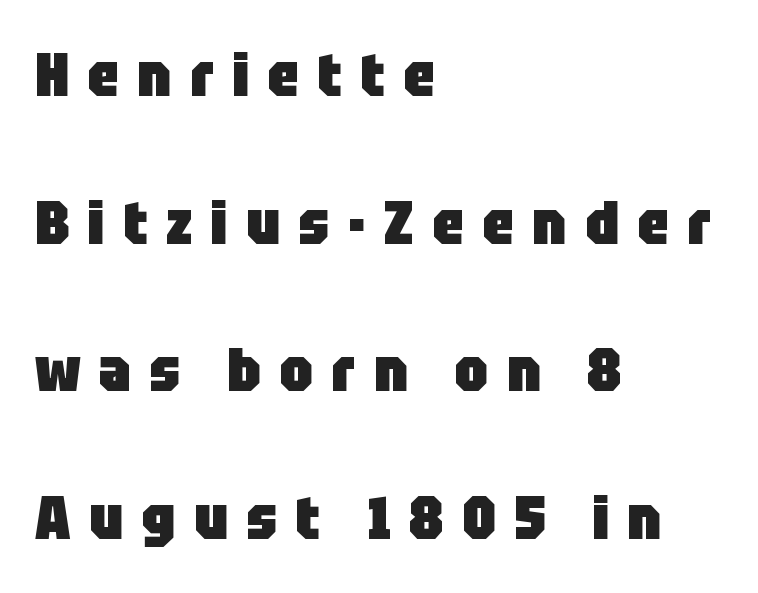
The compositor pushed each line to the left boundary. Nope, no serifs anywhere on these letters. The foot of each line stays bare and open. Posture: vertical. Is this a fixed-width face? No — the glyphs have proportional, varying widths.
